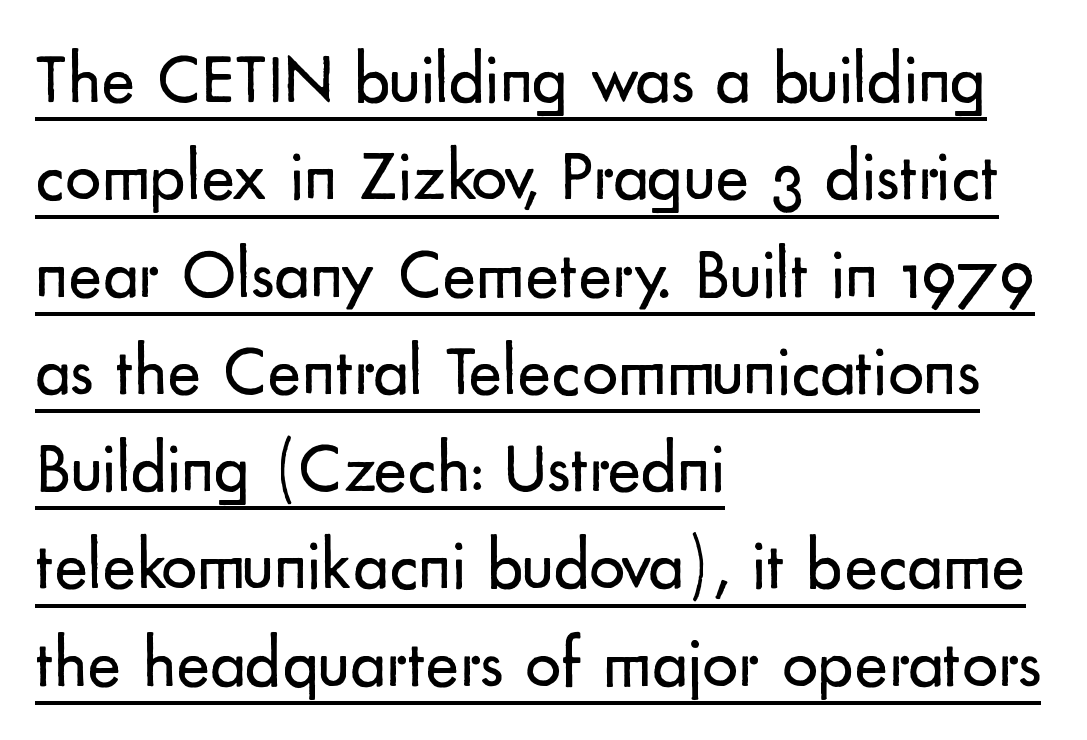
The image shows 71 px regular-weight sans-serif type, upright; set left-aligned, normal line spacing (1.37x), normal letter spacing, underlined; low stroke contrast and a small x-height.
